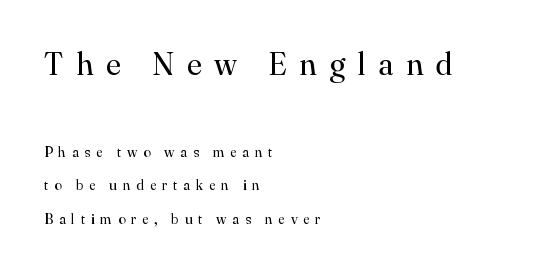
The image shows 31 px regular-weight serif type, upright; set left-aligned, loose line spacing (2.39x), unusually wide letter spacing (+0.4 em), not underlined; the first (top) block is 2.21x larger; high stroke contrast and a small x-height.
